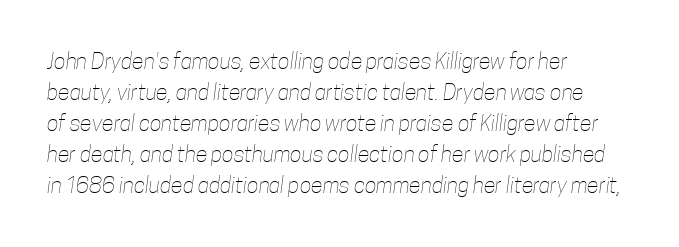
No word sits above an underline. Words appear dense and cohesive because spacing is normal. The ragged edge is on the right, which tells us the setting is flush left. If you measured baseline to baseline, you'd find a middling distance.
